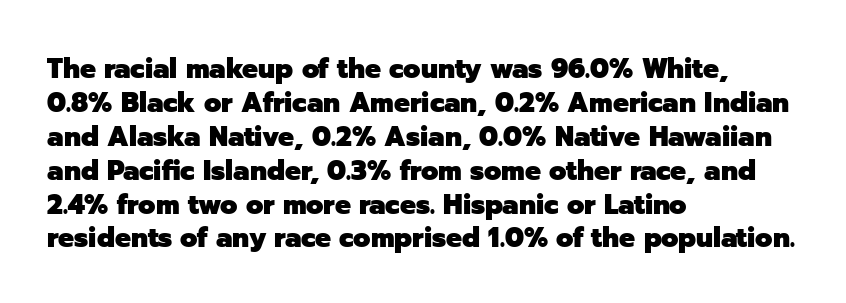
Q: Is the text bold? A: Yes.
Q: Is the text italic (slanted)? A: No, it is upright.
Q: Is the typeface a serif or a sans-serif typeface? A: Sans-serif.
Q: Is the text underlined? A: No.
Q: How is the paragraph aligned? A: Left-aligned.
Q: Is the spacing between letters normal or unusually wide? A: Normal.
Q: Width (condensed, normal, or wide)? A: Normal.
Q: Stroke contrast? A: Low.
Q: x-height? A: Medium.
Q: Monospaced? A: No.
